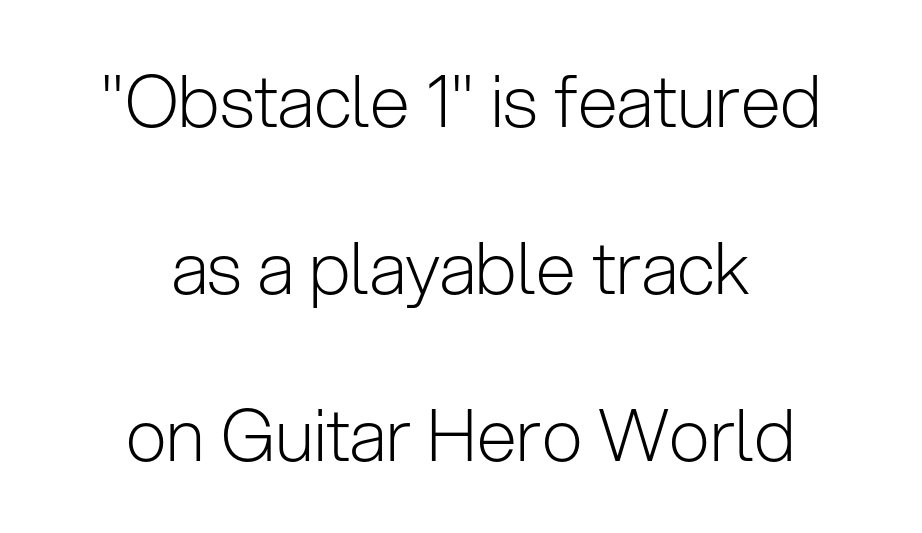
Each letter keeps its own natural width here, so spacing adapts to shape. A student would call this center alignment; a typographer would say set centered. Each word holds together tightly as a unit, with standard inter-letter gaps. Is this a sans? Yes — the strokes have no serifs.
